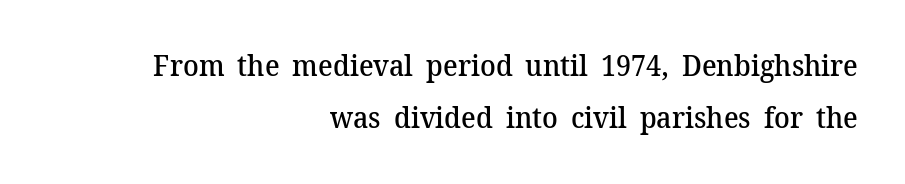
Q: Is the text bold? A: Semi-bold.
Q: Is the text italic (slanted)? A: No, it is upright.
Q: Is the typeface a serif or a sans-serif typeface? A: Serif.
Q: Is the text underlined? A: No.
Q: How is the paragraph aligned? A: Right-aligned.
Q: Is the spacing between letters normal or unusually wide? A: Normal.
Q: Width (condensed, normal, or wide)? A: Normal.
Q: Stroke contrast? A: Medium.
Q: x-height? A: Medium.
Q: Monospaced? A: No.
